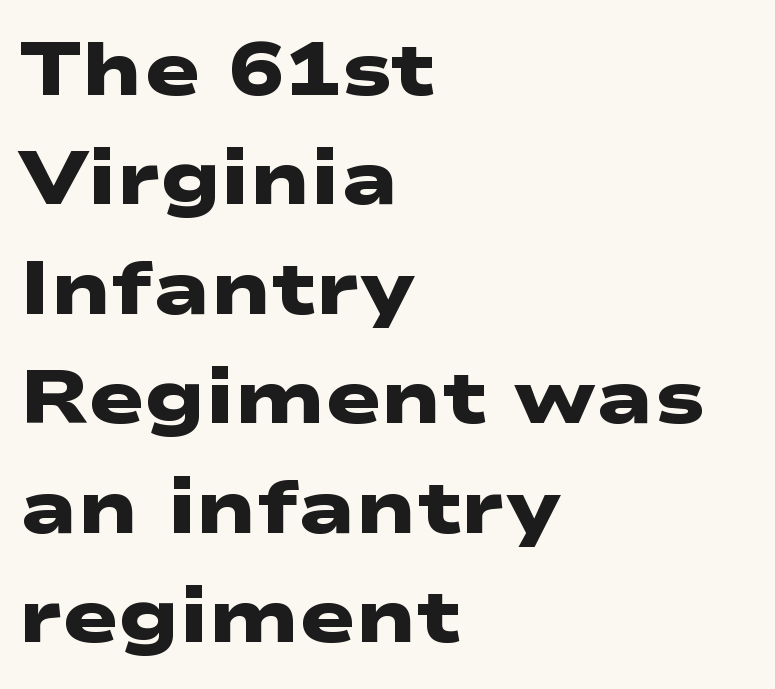
Glance below the letters and you will spot only blank space. Which margin do the lines hug? The left one — the right edge is uneven. There is no visible air inserted between adjacent glyphs. Check where the strokes stop: nothing finishes them off — pure sans. Do the characters align in a grid? No, the font is proportional.
